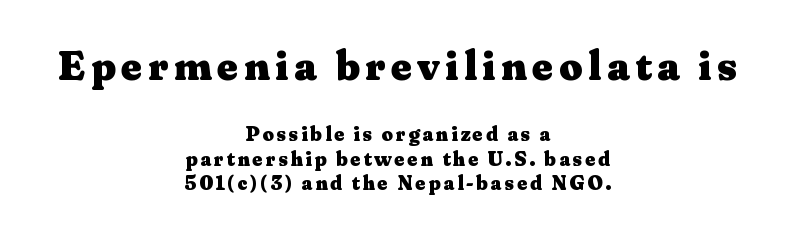
{"serif": "yes", "italic": "no", "bold": "yes", "weight": "heavy", "width": "wide", "stroke_contrast": "medium", "x_height": "medium", "monospaced": "no", "underline": "no", "align": "center", "line_spacing_ratio": 1.21, "larger_block": "first", "size_ratio": 2.05, "glyph_px": 41}
